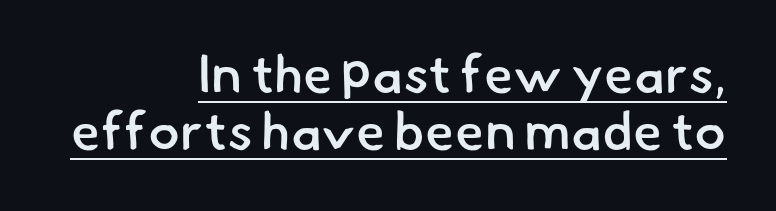
Q: Is the text bold? A: Semi-bold.
Q: Is the typeface a serif or a sans-serif typeface? A: Sans-serif.
Q: Is the text underlined? A: Yes.
Q: How is the paragraph aligned? A: Right-aligned.
Q: Is the spacing between letters normal or unusually wide? A: Normal.
Q: Is the spacing between lines tight, normal or loose? A: Tight.
Q: Width (condensed, normal, or wide)? A: Normal.
Q: Stroke contrast? A: Low.
Q: x-height? A: Small.
Q: Monospaced? A: No.
